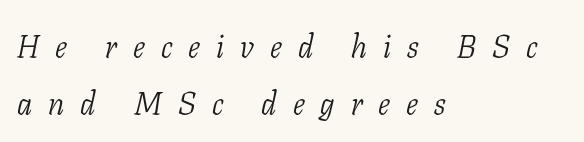
{"serif": "yes", "italic": "yes", "lean": "right", "slant_degrees": 11, "bold": "no", "weight": "light", "width": "condensed", "stroke_contrast": "low", "x_height": "medium", "monospaced": "no", "underline": "no", "align": "left", "line_spacing_ratio": 1.77, "letter_spacing": "wide", "letter_spacing_em": 0.5, "glyph_px": 32}
